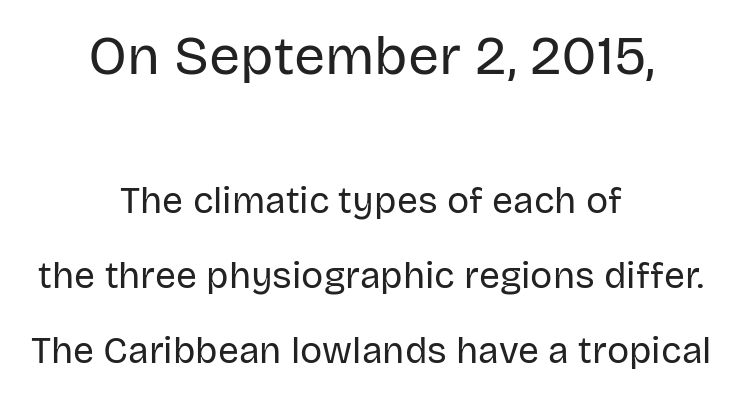
Q: Is the text bold? A: No.
Q: Is the text italic (slanted)? A: No, it is upright.
Q: Is the typeface a serif or a sans-serif typeface? A: Sans-serif.
Q: Is the text underlined? A: No.
Q: How is the paragraph aligned? A: Centered.
Q: Is the spacing between letters normal or unusually wide? A: Normal.
Q: Is the spacing between lines tight, normal or loose? A: Loose.
Q: Which block of text is set in a larger size, the first (top) or the second (bottom)? A: The first (top) one.
Q: Width (condensed, normal, or wide)? A: Normal.
Q: Stroke contrast? A: Low.
Q: x-height? A: Large.
Q: Monospaced? A: No.
